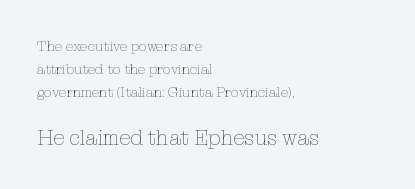
The image shows 21 px text type, upright; set left-aligned, normal line spacing (1.66x), normal letter spacing, not underlined; the second (bottom) block is 1.5x larger.
